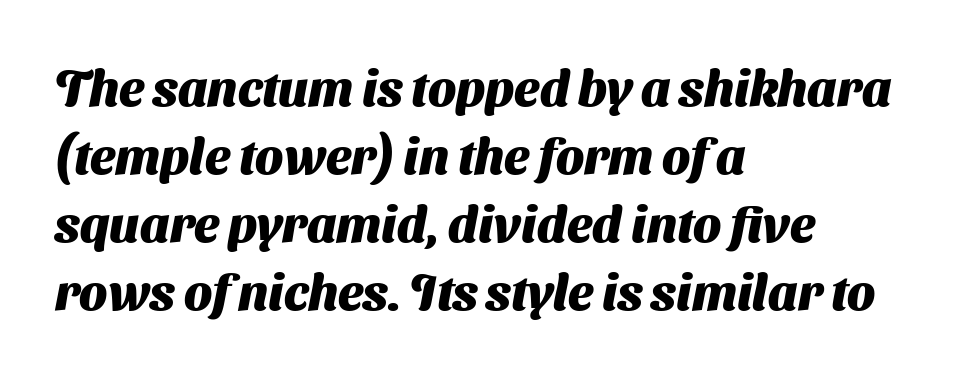
The strip under each line holds only bare page. The letters sit at their default tracking, neither squeezed nor spread. Rows of type keep a routine distance in the vertical direction. The characters display no serif detailing; their extremities are plain. The font is running at its bold setting.
